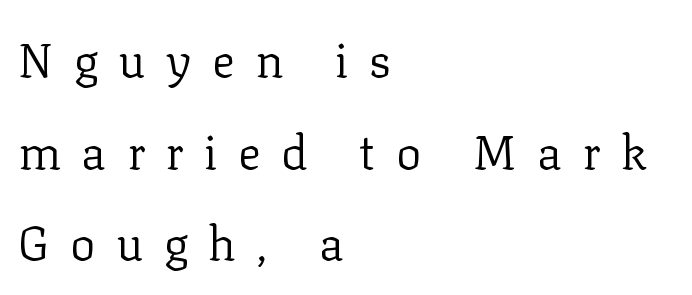
Q: Is the text bold? A: No.
Q: Is the text italic (slanted)? A: No, it is upright.
Q: Is the typeface a serif or a sans-serif typeface? A: Serif.
Q: Is the text underlined? A: No.
Q: How is the paragraph aligned? A: Left-aligned.
Q: Is the spacing between letters normal or unusually wide? A: Unusually wide.
Q: Is the spacing between lines tight, normal or loose? A: Loose.
Q: Width (condensed, normal, or wide)? A: Normal.
Q: Stroke contrast? A: Low.
Q: x-height? A: Medium.
Q: Monospaced? A: No.
